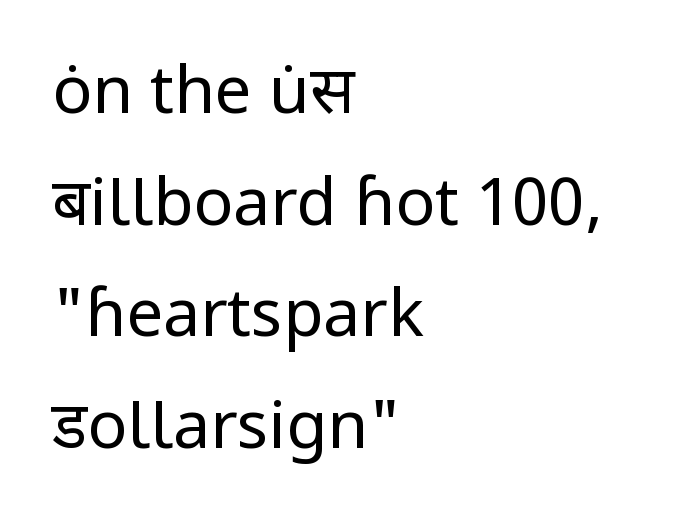
The image shows 66 px regular-weight sans-serif type, upright; set left-aligned, normal line spacing (1.69x), normal letter spacing, not underlined; low stroke contrast and a medium x-height.
